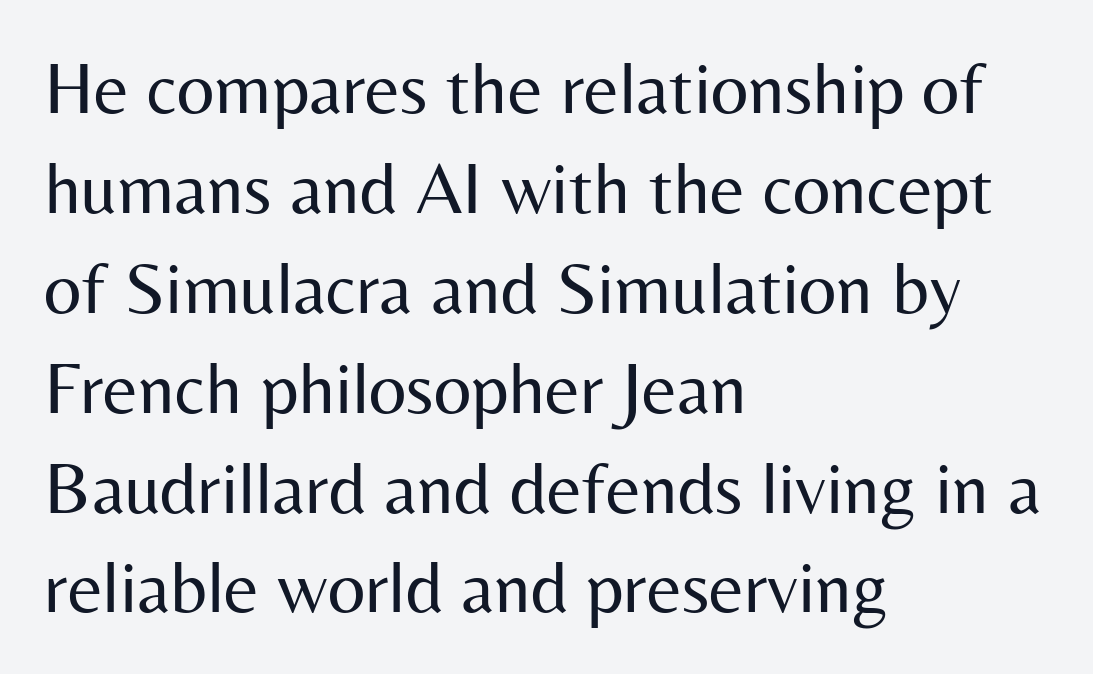
The image shows 74 px regular-weight sans-serif type, upright; set left-aligned, normal line spacing (1.35x), normal letter spacing, not underlined; medium stroke contrast and a medium x-height.
